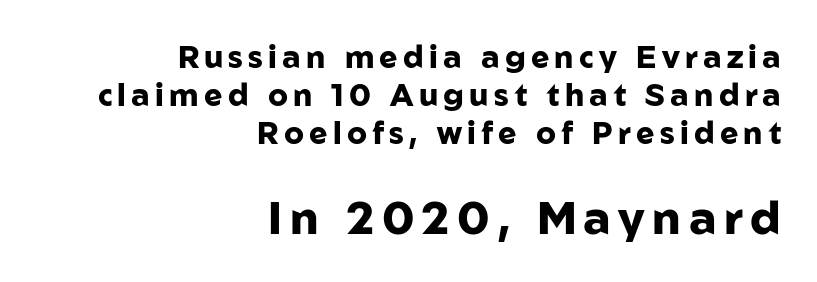
{"serif": "no", "italic": "no", "bold": "yes", "weight": "heavy", "width": "normal", "stroke_contrast": "low", "x_height": "medium", "monospaced": "no", "underline": "no", "align": "right", "line_spacing_ratio": 1.23, "larger_block": "second", "size_ratio": 1.48, "glyph_px": 46}
